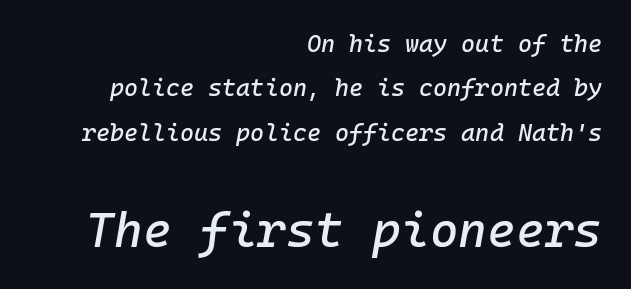
Visually the block forms a straight wall on the right and a jagged coastline on the left. The specimen reads as italic at a glance. This sample has the even, mechanical cadence of fixed-width lettering. No extra tracking has been applied to these lines. The later block is typeset at a bigger size than the earlier block. Descenders hang freely into open space.
